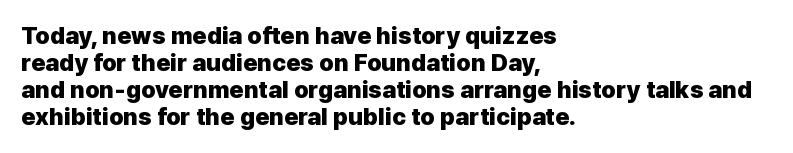
The image shows 24 px bold type, upright; set left-aligned, tight line spacing (1.13x), normal letter spacing, not underlined.
